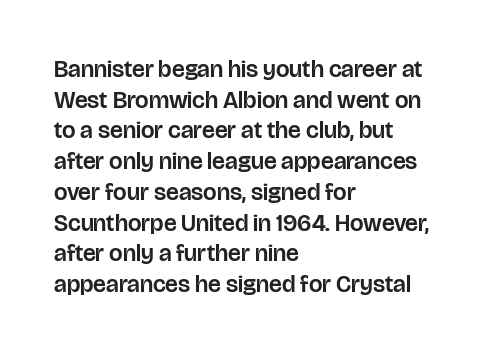
Q: Is the text italic (slanted)? A: No, it is upright.
Q: Is the text underlined? A: No.
Q: How is the paragraph aligned? A: Left-aligned.
Q: Is the spacing between letters normal or unusually wide? A: Normal.
Q: Is the spacing between lines tight, normal or loose? A: Normal.
